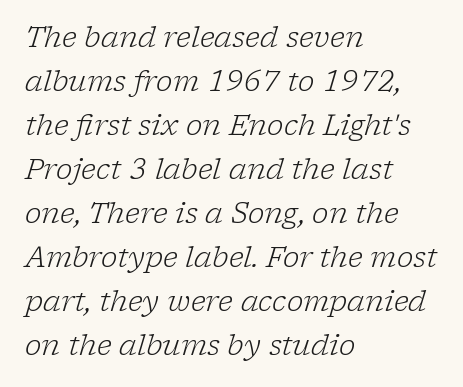
{"serif": "yes", "italic": "yes", "lean": "right", "slant_degrees": 17, "bold": "no", "weight": "light", "width": "normal", "stroke_contrast": "low", "x_height": "medium", "monospaced": "no", "underline": "no", "align": "left", "line_spacing": "normal", "line_spacing_ratio": 1.57, "letter_spacing": "normal", "letter_spacing_em": 0.0, "glyph_px": 28}
